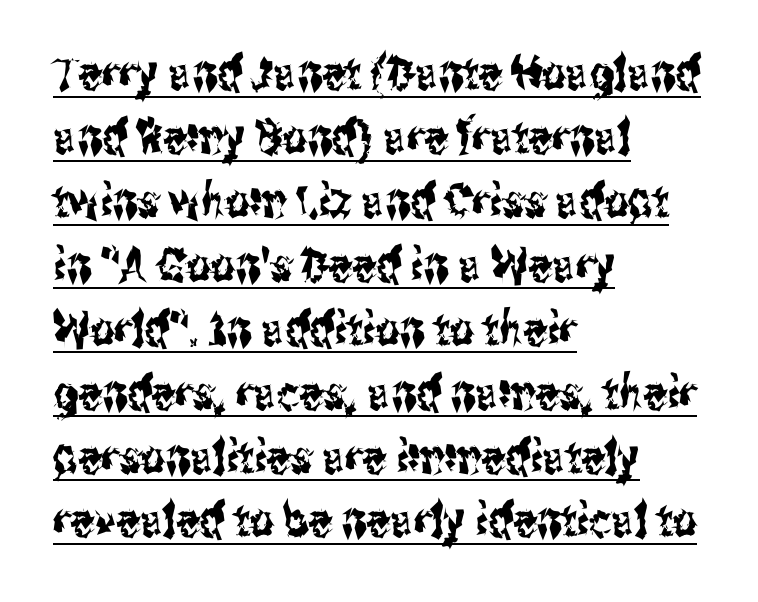
Q: Is the text italic (slanted)? A: No, it is upright.
Q: Is the typeface a serif or a sans-serif typeface? A: Sans-serif.
Q: Is the text underlined? A: Yes.
Q: How is the paragraph aligned? A: Left-aligned.
Q: Is the spacing between letters normal or unusually wide? A: Normal.
Q: Is the spacing between lines tight, normal or loose? A: Normal.
Q: Width (condensed, normal, or wide)? A: Condensed.
Q: Stroke contrast? A: Medium.
Q: x-height? A: Medium.
Q: Monospaced? A: No.
